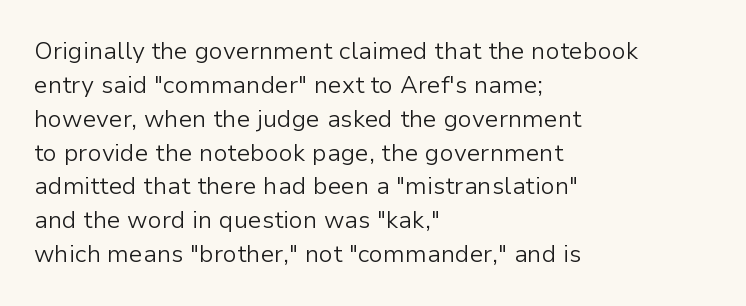
Q: Is the text bold? A: No.
Q: Is the text italic (slanted)? A: No, it is upright.
Q: Is the text underlined? A: No.
Q: How is the paragraph aligned? A: Left-aligned.
Q: Is the spacing between letters normal or unusually wide? A: Normal.
Q: Is the spacing between lines tight, normal or loose? A: Normal.
